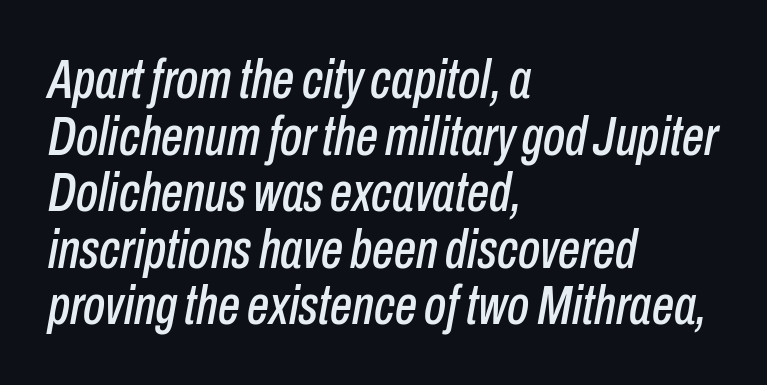
The image shows 56 px condensed type, italic (leaning right); set left-aligned, tight line spacing (1.01x), normal letter spacing, not underlined; low stroke contrast and a medium x-height.
